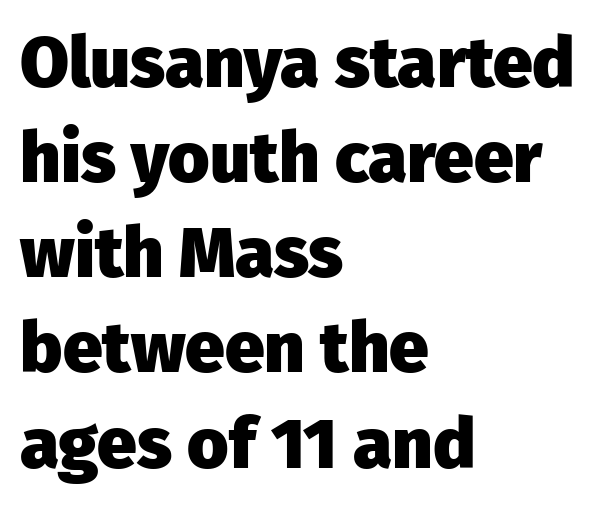
{"serif": "no", "italic": "no", "bold": "yes", "weight": "heavy", "width": "normal", "stroke_contrast": "low", "x_height": "medium", "monospaced": "no", "underline": "no", "align": "left", "line_spacing": "normal", "line_spacing_ratio": 1.34, "letter_spacing": "normal", "letter_spacing_em": 0.0, "glyph_px": 71}
